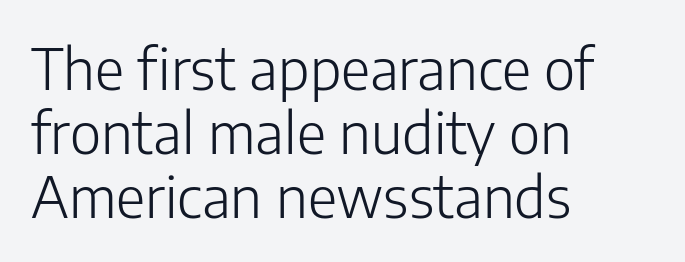
{"serif": "no", "italic": "no", "bold": "no", "weight": "light", "width": "normal", "stroke_contrast": "low", "x_height": "medium", "monospaced": "no", "underline": "no", "align": "left", "line_spacing": "tight", "line_spacing_ratio": 1.12, "letter_spacing": "normal", "letter_spacing_em": 0.0, "glyph_px": 57}
